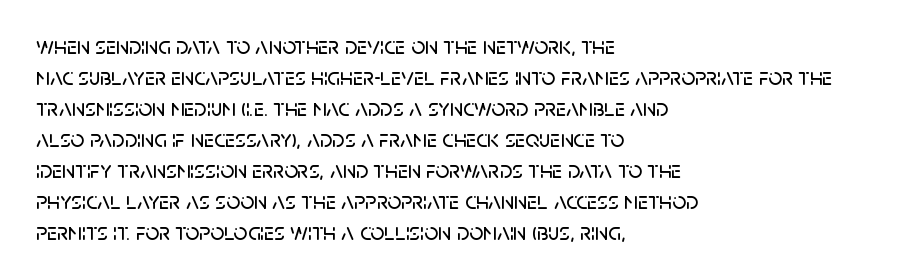
The image shows 24 px text type, upright; set left-aligned, normal line spacing (1.29x), normal letter spacing, not underlined.
